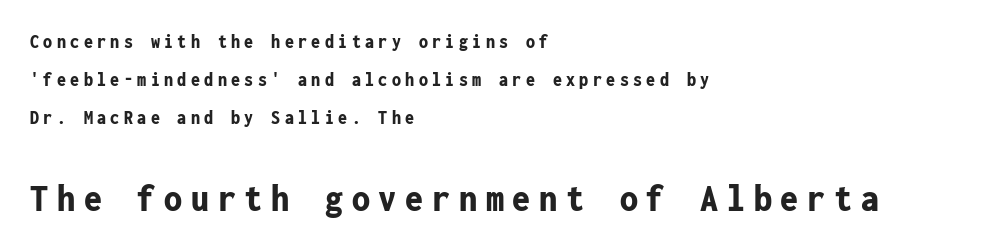
{"serif": "no", "italic": "no", "bold": "yes", "weight": "bold", "width": "condensed", "stroke_contrast": "low", "x_height": "medium", "monospaced": "yes", "underline": "no", "align": "left", "line_spacing": "loose", "line_spacing_ratio": 1.9, "letter_spacing": "wide", "letter_spacing_em": 0.22, "larger_block": "second", "size_ratio": 2.0, "glyph_px": 40}
